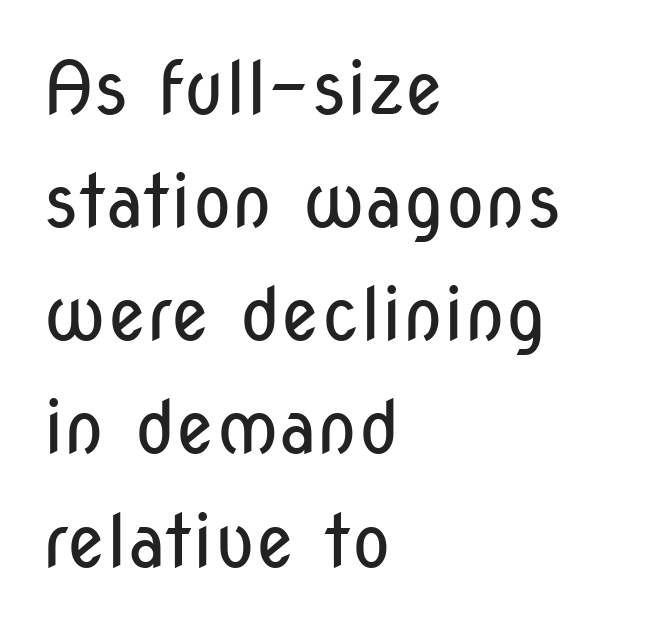
Q: Is the text bold? A: No.
Q: Is the text italic (slanted)? A: No, it is upright.
Q: Is the typeface a serif or a sans-serif typeface? A: Sans-serif.
Q: Is the text underlined? A: No.
Q: How is the paragraph aligned? A: Left-aligned.
Q: Is the spacing between letters normal or unusually wide? A: Normal.
Q: Is the spacing between lines tight, normal or loose? A: Normal.
Q: Width (condensed, normal, or wide)? A: Condensed.
Q: Stroke contrast? A: Low.
Q: x-height? A: Medium.
Q: Monospaced? A: No.
